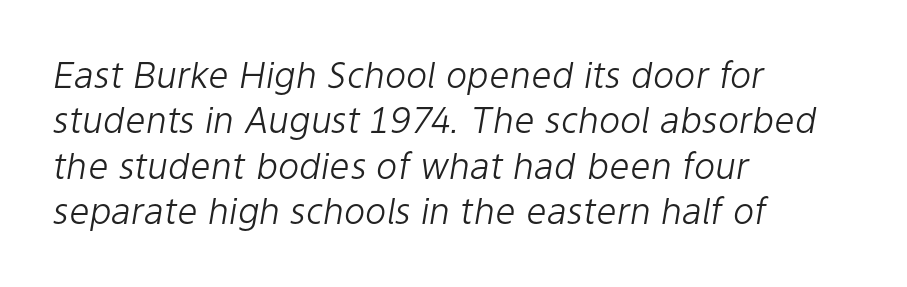
Glyph-to-glyph distance matches everyday printed text. The rendering anchors every line to the left-hand side. The glyphs look as if they've been sheared to an angle. Whoever set this chose a conventional vertical rhythm.
